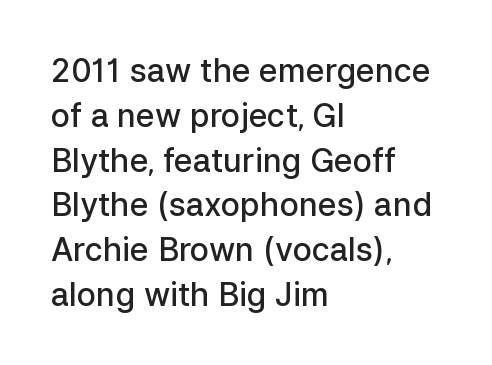
The font family rendered here belongs to the sans-serif group. The font's upright variant was chosen for this text. Students, note that the glyphs here touch the page at normal intervals. A bit beefed up — I'd call it semibold rather than bold.
